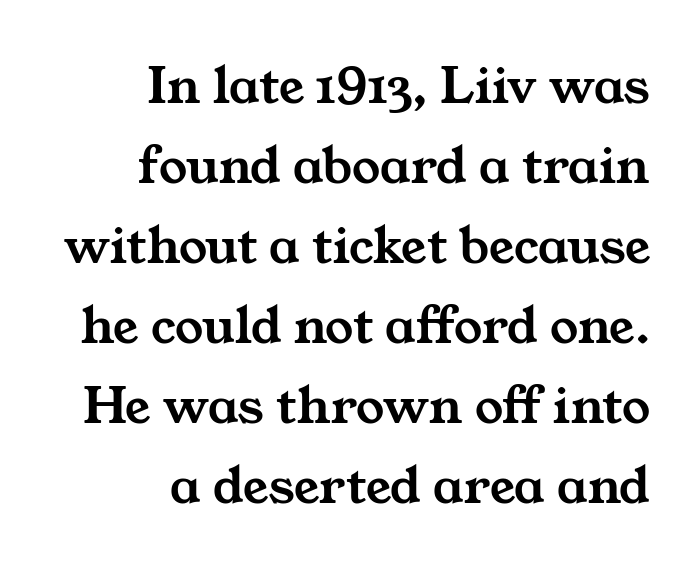
The image shows 56 px wide serif type; set right-aligned, normal line spacing (1.43x), normal letter spacing, not underlined; medium stroke contrast and a medium x-height.
